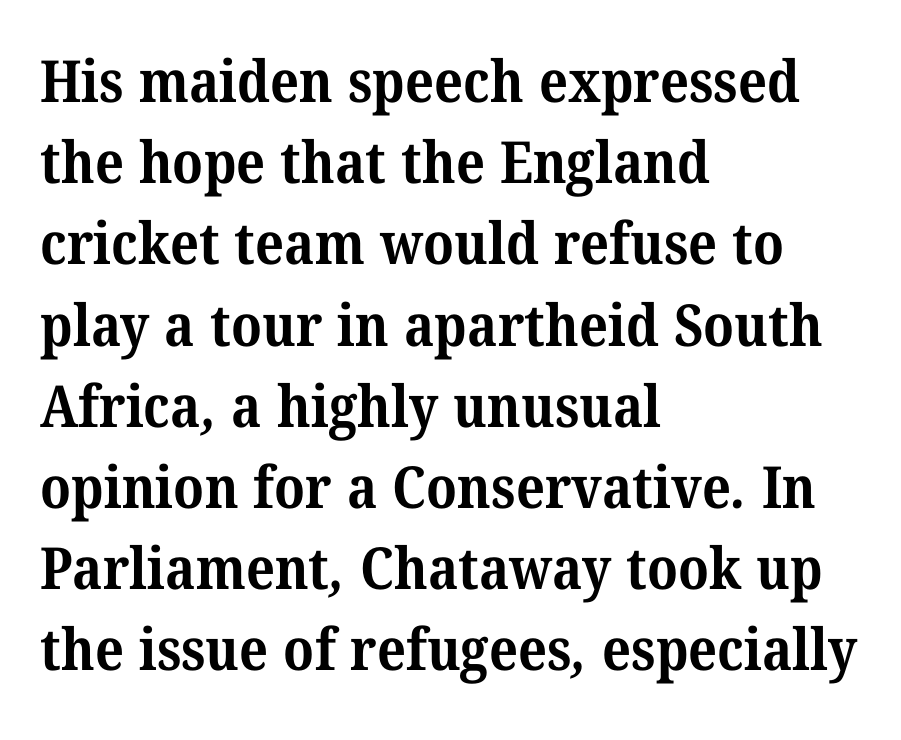
{"serif": "yes", "bold": "yes", "weight": "bold", "width": "normal", "stroke_contrast": "medium", "x_height": "medium", "monospaced": "no", "underline": "no", "align": "left", "line_spacing": "normal", "line_spacing_ratio": 1.4, "letter_spacing": "normal", "letter_spacing_em": 0.0, "glyph_px": 58}
